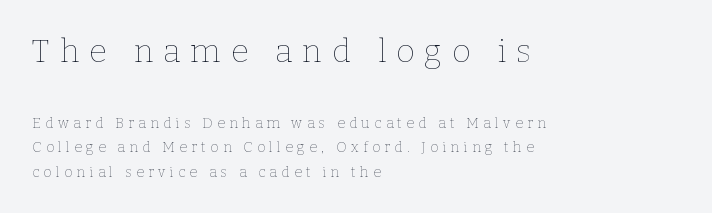
The face used here is proportionally spaced, like ordinary book or web type. Unbolded letterforms with no extra heft. Alignment: flush left. Only glyphs here, with clear space below each row. Rendered with straight, roman letterforms. These lines have a slow, spaced-out rhythm from letter to letter.
